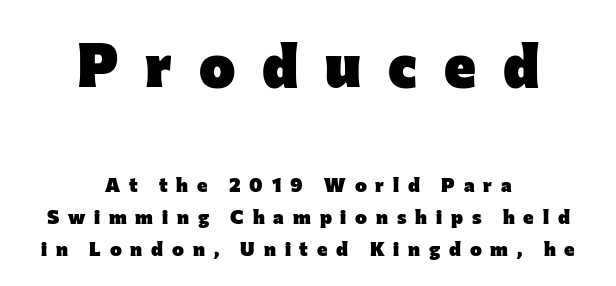
The image shows 61 px heavy sans-serif type, upright; set centered, normal line spacing (1.61x), unusually wide letter spacing (+0.44 em), not underlined; the first (top) block is 3.05x larger; low stroke contrast and a medium x-height.
